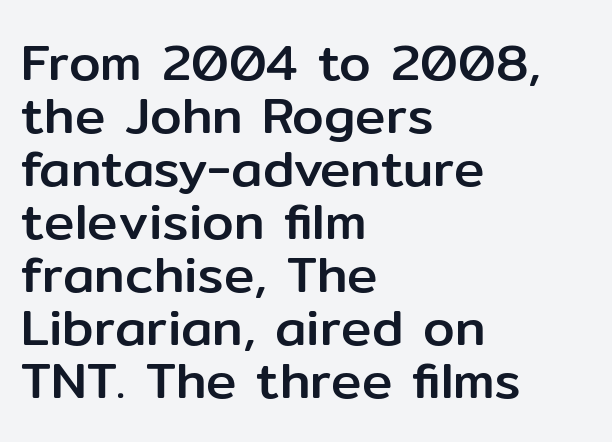
Q: Is the text italic (slanted)? A: No, it is upright.
Q: Is the typeface a serif or a sans-serif typeface? A: Sans-serif.
Q: Is the text underlined? A: No.
Q: How is the paragraph aligned? A: Left-aligned.
Q: Is the spacing between letters normal or unusually wide? A: Normal.
Q: Is the spacing between lines tight, normal or loose? A: Tight.
Q: Width (condensed, normal, or wide)? A: Normal.
Q: Stroke contrast? A: Low.
Q: x-height? A: Medium.
Q: Monospaced? A: No.
